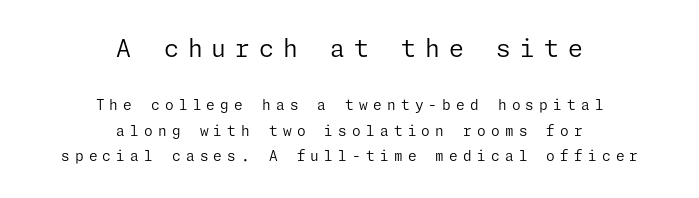
{"italic": "no", "bold": "no", "underline": "no", "align": "center", "line_spacing_ratio": 1.8, "letter_spacing": "wide", "letter_spacing_em": 0.37, "larger_block": "first", "size_ratio": 1.71, "glyph_px": 24}
